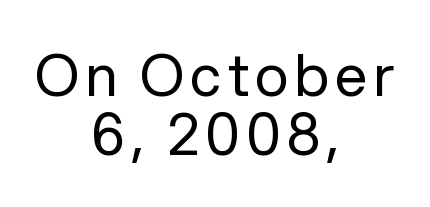
Q: Is the text bold? A: No.
Q: Is the text italic (slanted)? A: No, it is upright.
Q: Is the typeface a serif or a sans-serif typeface? A: Sans-serif.
Q: Is the text underlined? A: No.
Q: How is the paragraph aligned? A: Centered.
Q: Is the spacing between lines tight, normal or loose? A: Tight.
Q: Width (condensed, normal, or wide)? A: Normal.
Q: Stroke contrast? A: Low.
Q: x-height? A: Medium.
Q: Monospaced? A: No.
